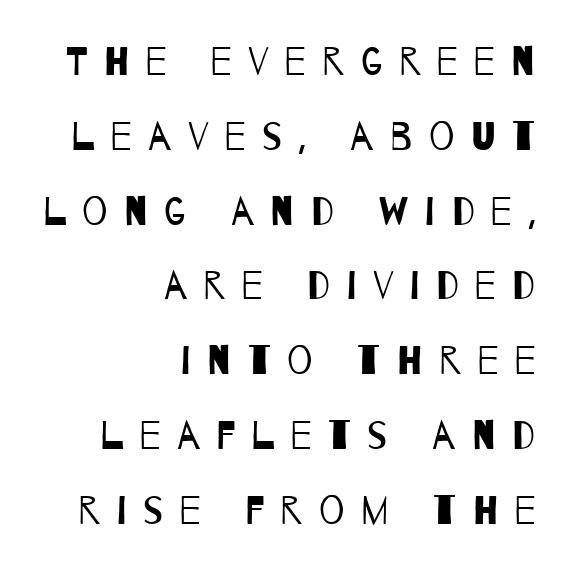
{"serif": "no", "bold": "no", "weight": "regular", "width": "condensed", "stroke_contrast": "low", "x_height": "large", "monospaced": "no", "underline": "no", "align": "right", "line_spacing_ratio": 1.87, "letter_spacing": "wide", "letter_spacing_em": 0.41, "glyph_px": 40}
